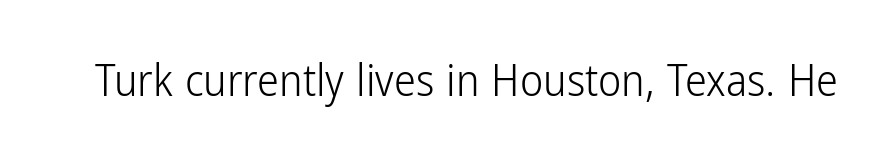
These lines are rendered in a variable-pitch font. How are the letters spaced? Ordinarily, with no added tracking. The font's upright variant was chosen for this text. The letters look calm and open, with moderate or lighter stems. Only glyphs here, with clear space below each row. In terms of letterform style, serifs are entirely absent.
